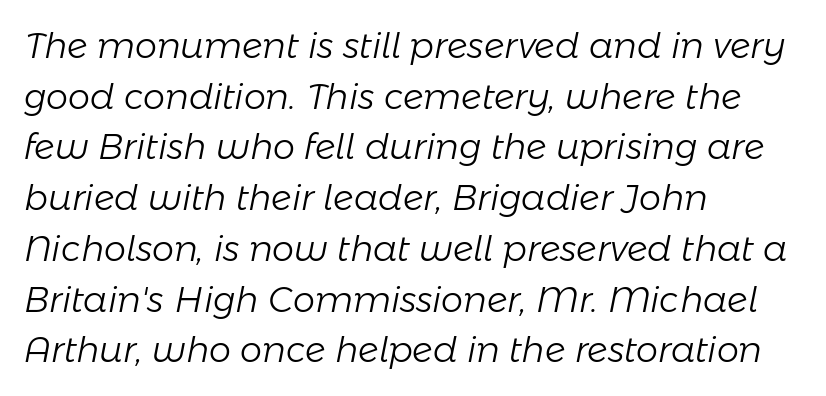
{"italic": "yes", "lean": "right", "slant_degrees": 11, "bold": "no", "weight": "light", "width": "normal", "stroke_contrast": "low", "x_height": "medium", "monospaced": "no", "underline": "no", "align": "left", "line_spacing": "normal", "line_spacing_ratio": 1.45, "letter_spacing": "normal", "letter_spacing_em": 0.0, "glyph_px": 35}
